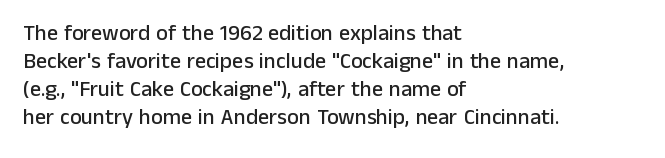
Style check: upright. Decoration check: the copy has no underline. The gaps between neighbouring characters are ordinary and unremarkable. This sample is left-justified, so line endings fall wherever the words run out. The rows are spaced the way most documents space them.
